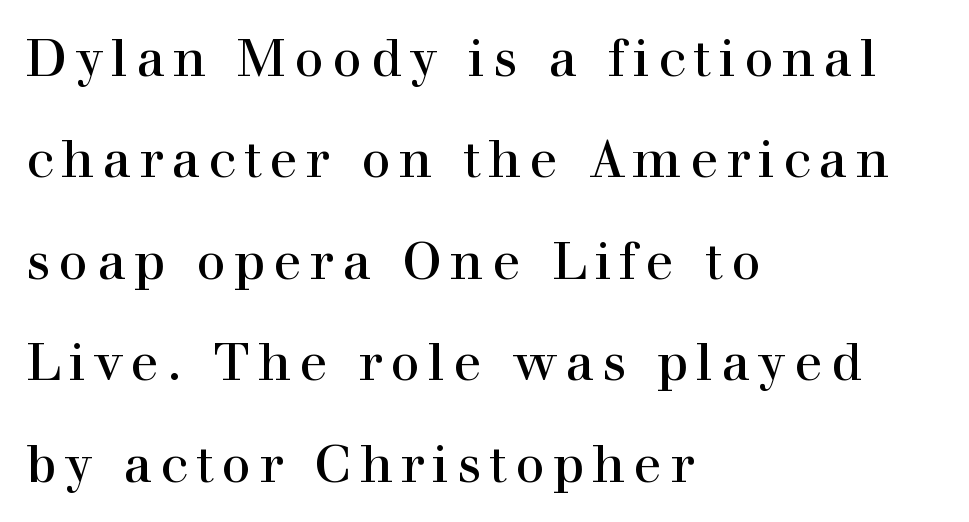
Reading down the block, your eye returns to a fixed left position each line. Character widths vary here, with narrow letters taking less room than wide ones. The glyphs are unaccompanied by any horizontal stroke below them. The designer dialed line spacing up above the default.
